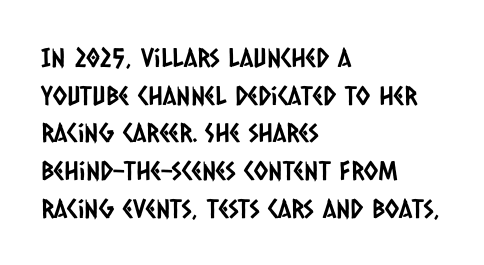
The image shows 26 px text type; set left-aligned, normal line spacing (1.45x), normal letter spacing, not underlined.
